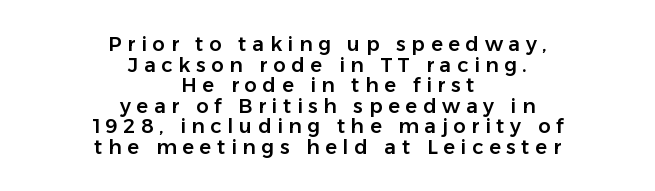
The image shows 20 px text type, upright; set centered, tight line spacing (1.03x), unusually wide letter spacing (+0.28 em), not underlined.
